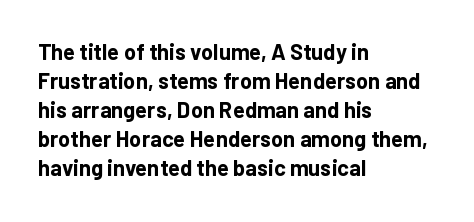
Q: Is the text bold? A: Yes.
Q: Is the text italic (slanted)? A: No, it is upright.
Q: Is the text underlined? A: No.
Q: How is the paragraph aligned? A: Left-aligned.
Q: Is the spacing between letters normal or unusually wide? A: Normal.
Q: Is the spacing between lines tight, normal or loose? A: Normal.
